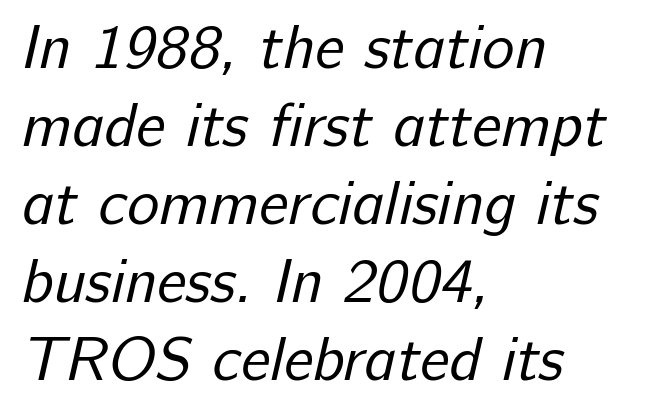
{"serif": "no", "bold": "no", "weight": "regular", "width": "normal", "stroke_contrast": "low", "x_height": "medium", "monospaced": "no", "underline": "no", "align": "left", "line_spacing": "normal", "line_spacing_ratio": 1.28, "letter_spacing": "normal", "letter_spacing_em": 0.0, "glyph_px": 61}
